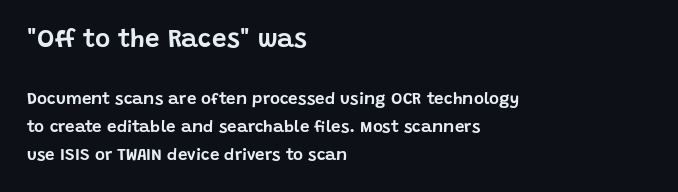
{"italic": "no", "underline": "no", "align": "left", "line_spacing": "normal", "line_spacing_ratio": 1.65, "letter_spacing": "normal", "letter_spacing_em": 0.0, "larger_block": "first", "size_ratio": 1.53, "glyph_px": 26}
